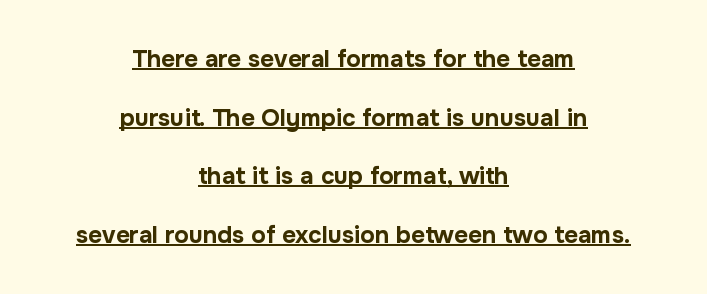
When letters stand straight like this, we call the style roman or upright. Plenty of ink on the page — the face is bold. Students, note that the glyphs here touch the page at normal intervals. Whoever set this chose breathing room over compactness in the vertical rhythm. A rule runs beneath these lines of type.
